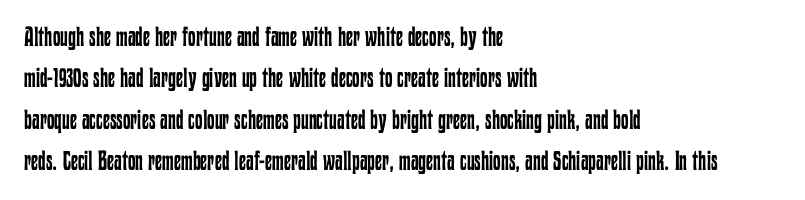
In terms of leading, this rendering sits right in the middle. The lettering stays uniformly vertical, giving the passage a roman look. Decoration check: the copy has no underline. The passage shown is not bold in any degree. How are the letters spaced? Ordinarily, with no added tracking.
